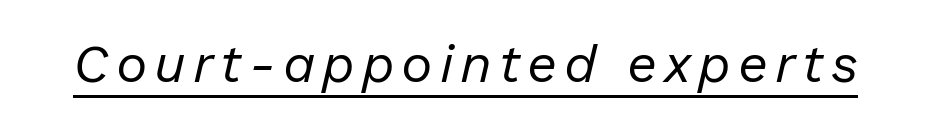
{"italic": "yes", "lean": "right", "slant_degrees": 13, "bold": "no", "weight": "regular", "width": "normal", "stroke_contrast": "low", "x_height": "medium", "monospaced": "no", "underline": "yes", "glyph_px": 53}
